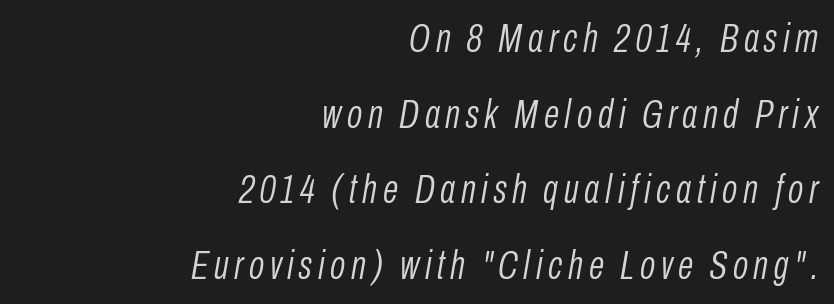
Q: Is the text bold? A: No.
Q: Is the text italic (slanted)? A: Yes, it leans right by about 10 degrees.
Q: Is the text underlined? A: No.
Q: How is the paragraph aligned? A: Right-aligned.
Q: Width (condensed, normal, or wide)? A: Condensed.
Q: Stroke contrast? A: Low.
Q: x-height? A: Medium.
Q: Monospaced? A: No.
